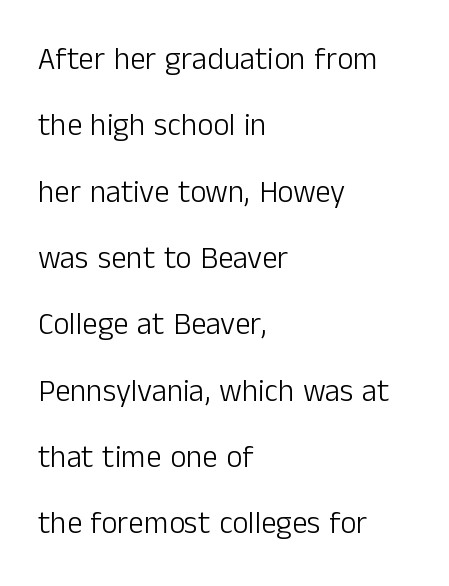
Q: Is the text bold? A: No.
Q: Is the text italic (slanted)? A: No, it is upright.
Q: Is the typeface a serif or a sans-serif typeface? A: Sans-serif.
Q: Is the text underlined? A: No.
Q: How is the paragraph aligned? A: Left-aligned.
Q: Is the spacing between letters normal or unusually wide? A: Normal.
Q: Is the spacing between lines tight, normal or loose? A: Loose.
Q: Width (condensed, normal, or wide)? A: Normal.
Q: Stroke contrast? A: Low.
Q: x-height? A: Medium.
Q: Monospaced? A: No.
